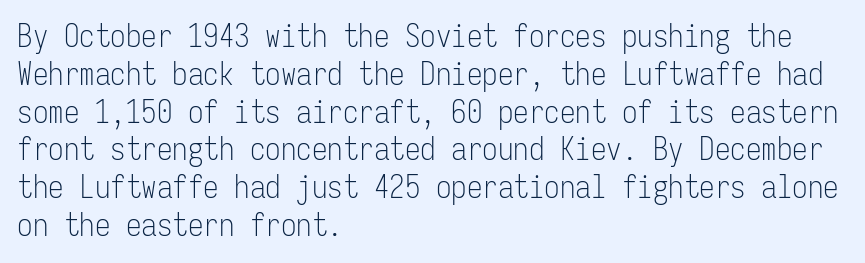
{"serif": "no", "italic": "no", "bold": "no", "weight": "light", "width": "condensed", "stroke_contrast": "low", "x_height": "medium", "monospaced": "yes", "underline": "no", "align": "left", "line_spacing_ratio": 1.22, "letter_spacing": "normal", "letter_spacing_em": 0.0, "glyph_px": 31}
